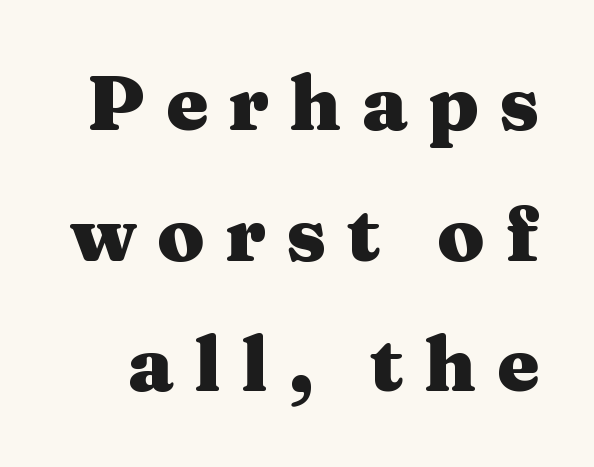
Classification — serif. Is there any slant? The stems are plumb. The letterforms stand isolated, each surrounded by extra space. The space beneath each line is pristine and unruled. Each letter keeps its own natural width here, so spacing adapts to shape.
